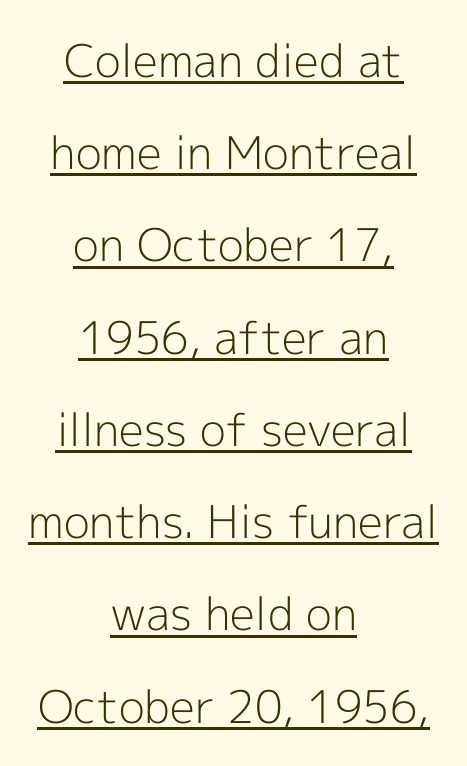
{"serif": "no", "italic": "no", "bold": "no", "weight": "light", "width": "normal", "x_height": "medium", "monospaced": "no", "underline": "yes", "align": "center", "line_spacing": "loose", "line_spacing_ratio": 2.05, "letter_spacing": "normal", "letter_spacing_em": 0.0, "glyph_px": 45}
